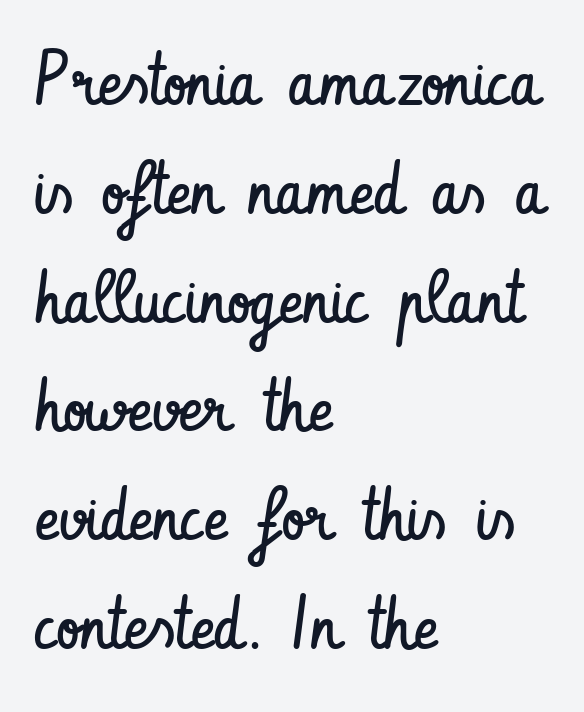
The image shows 74 px regular-weight, condensed sans-serif type, upright; set left-aligned, normal line spacing (1.47x), normal letter spacing, not underlined; low stroke contrast and a small x-height.
